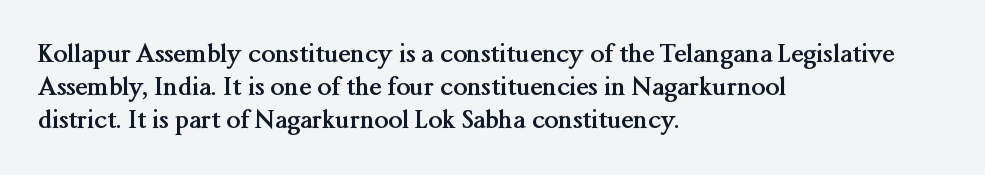
The image shows 25 px bold type, upright; set left-aligned, normal line spacing (1.33x), normal letter spacing, not underlined.
